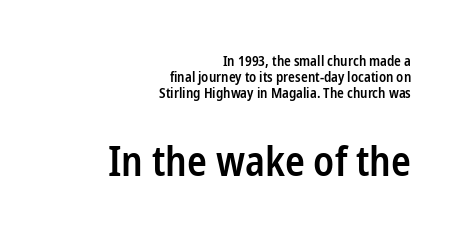
Q: Is the text bold? A: Semi-bold.
Q: Is the text italic (slanted)? A: No, it is upright.
Q: Is the typeface a serif or a sans-serif typeface? A: Sans-serif.
Q: Is the text underlined? A: No.
Q: How is the paragraph aligned? A: Right-aligned.
Q: Is the spacing between letters normal or unusually wide? A: Normal.
Q: Is the spacing between lines tight, normal or loose? A: Tight.
Q: Which block of text is set in a larger size, the first (top) or the second (bottom)? A: The second (bottom) one.
Q: Width (condensed, normal, or wide)? A: Condensed.
Q: Stroke contrast? A: Low.
Q: x-height? A: Medium.
Q: Monospaced? A: No.
